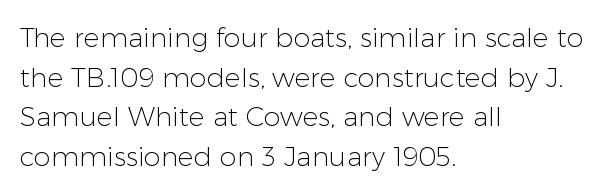
{"italic": "no", "bold": "no", "underline": "no", "align": "left", "line_spacing": "normal", "line_spacing_ratio": 1.47, "letter_spacing": "normal", "letter_spacing_em": 0.0, "glyph_px": 27}
